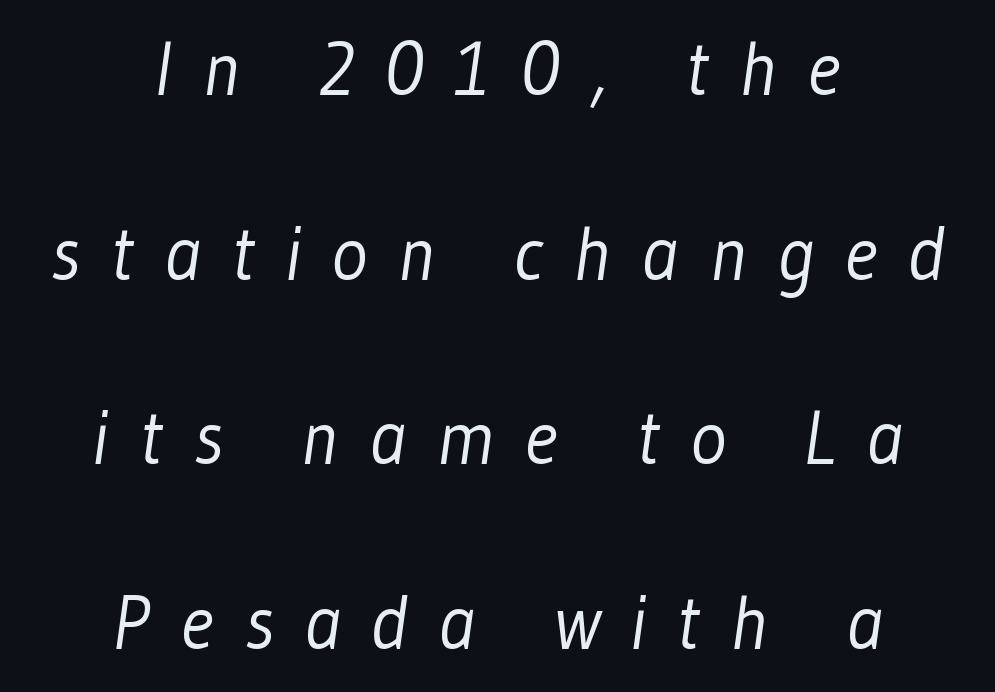
Is this a fixed-width face? No — the glyphs have proportional, varying widths. This sample uses expanded letter spacing, leaving extra air between glyphs. The rendering shows plain stroke endings on the letterforms — a sans-serif design. The rag falls on both sides of this text block equally. The characters are drawn with everyday or finer stroke widths.
